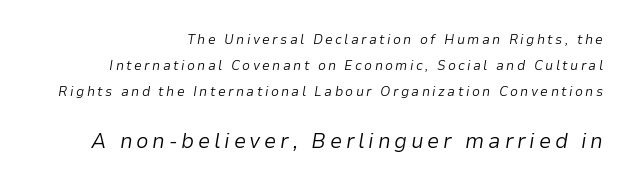
Where is the straight margin? On the right. The emphasis by scale lands on block number two, below. No word sits above an underline. The specimen reads as italic at a glance. The typeface has the unassuming heft of standard copy or less.
